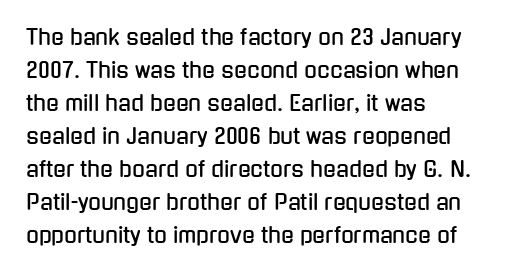
The image shows 21 px text type, upright; set left-aligned, normal line spacing (1.57x), normal letter spacing, not underlined.
